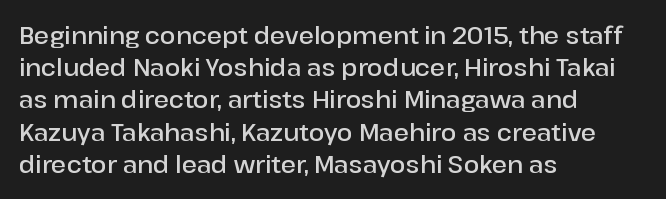
Q: Is the text bold? A: Semi-bold.
Q: Is the text italic (slanted)? A: No, it is upright.
Q: Is the text underlined? A: No.
Q: How is the paragraph aligned? A: Left-aligned.
Q: Is the spacing between letters normal or unusually wide? A: Normal.
Q: Is the spacing between lines tight, normal or loose? A: Normal.
